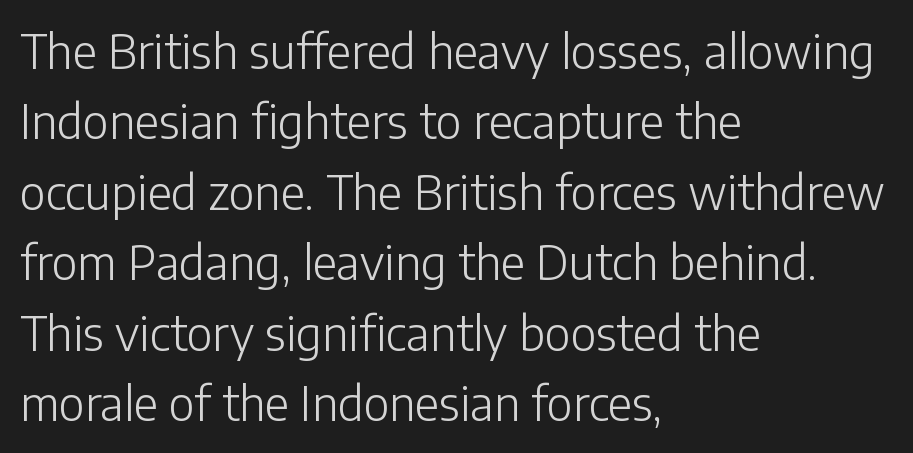
Has an underline been added? It has not. No feet cap the strokes, marking this as sans-serif type. Letters have the restrained weight of plain body copy at most. Students, note that the glyphs here touch the page at normal intervals. Leftover space on each line is placed entirely after the last word. Honestly, the row spacing looks completely unremarkable.
